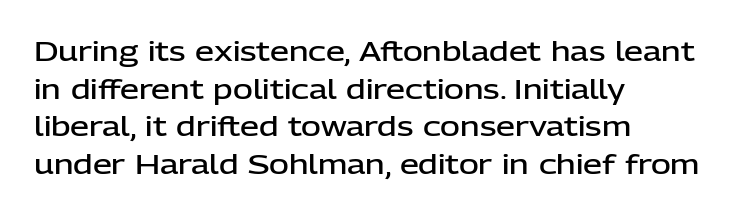
The image shows 27 px text type, upright; set left-aligned, normal line spacing (1.39x), normal letter spacing, not underlined.
